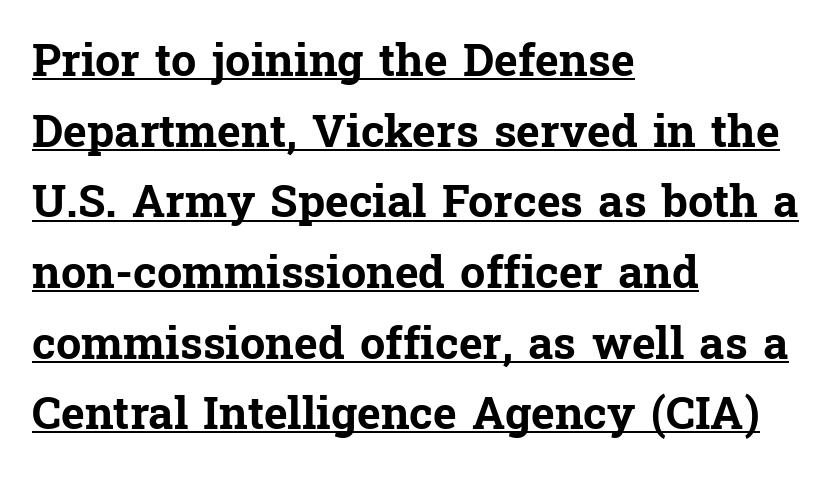
{"serif": "yes", "italic": "no", "bold": "yes", "weight": "bold", "width": "normal", "stroke_contrast": "low", "x_height": "medium", "monospaced": "no", "underline": "yes", "align": "left", "line_spacing": "normal", "line_spacing_ratio": 1.57, "letter_spacing": "normal", "letter_spacing_em": 0.0, "glyph_px": 45}
